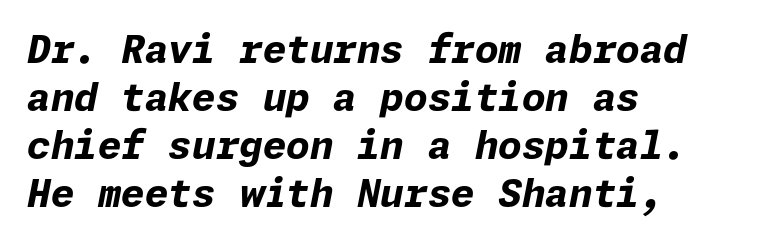
The image shows 38 px bold type, italic (leaning right); set left-aligned, normal line spacing (1.26x), normal letter spacing, not underlined; low stroke contrast and a medium x-height.
